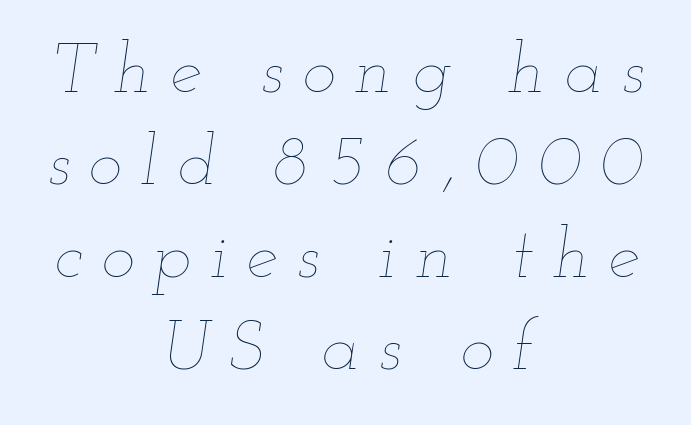
The image shows 71 px thin, wide type, italic (leaning right); set centered, normal line spacing (1.3x), unusually wide letter spacing (+0.27 em), not underlined; low stroke contrast and a small x-height.
